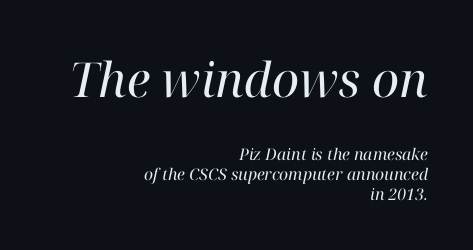
Q: Is the text bold? A: No.
Q: Is the text italic (slanted)? A: Yes, it leans right by about 12 degrees.
Q: Is the typeface a serif or a sans-serif typeface? A: Serif.
Q: Is the text underlined? A: No.
Q: How is the paragraph aligned? A: Right-aligned.
Q: Is the spacing between letters normal or unusually wide? A: Normal.
Q: Which block of text is set in a larger size, the first (top) or the second (bottom)? A: The first (top) one.
Q: Width (condensed, normal, or wide)? A: Normal.
Q: Stroke contrast? A: High.
Q: x-height? A: Medium.
Q: Monospaced? A: No.
